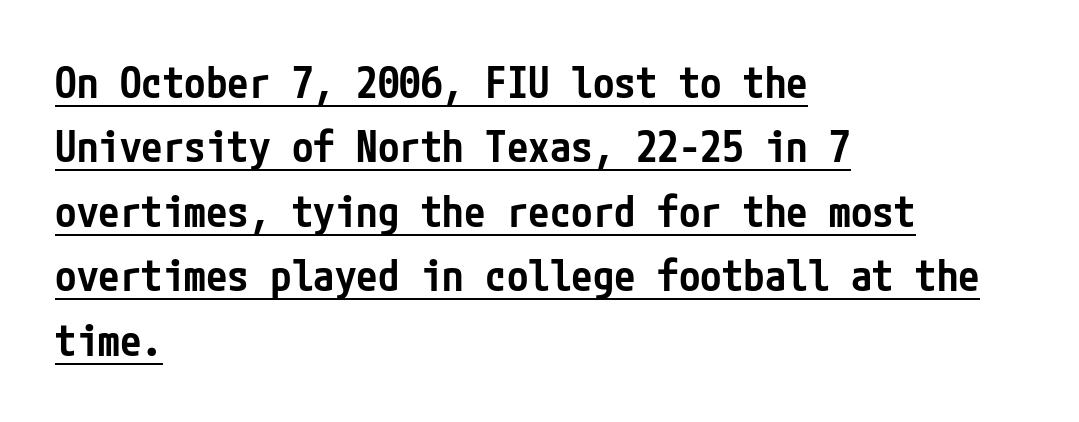
{"serif": "no", "italic": "no", "bold": "semi", "weight": "semibold", "width": "condensed", "stroke_contrast": "low", "x_height": "medium", "underline": "yes", "align": "left", "line_spacing": "normal", "line_spacing_ratio": 1.5, "letter_spacing": "normal", "letter_spacing_em": 0.0, "glyph_px": 43}
